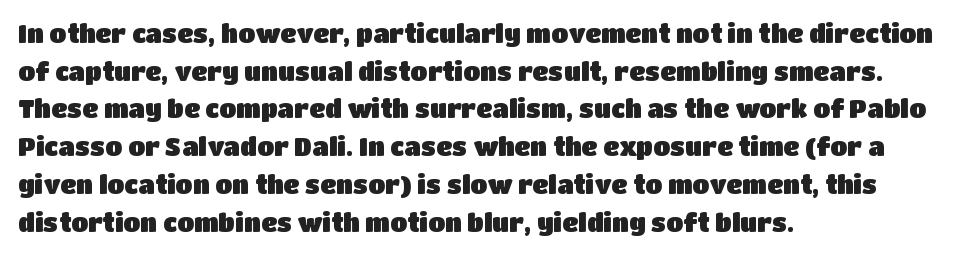
Q: Is the text italic (slanted)? A: No, it is upright.
Q: Is the text underlined? A: No.
Q: How is the paragraph aligned? A: Left-aligned.
Q: Is the spacing between letters normal or unusually wide? A: Normal.
Q: Is the spacing between lines tight, normal or loose? A: Normal.
